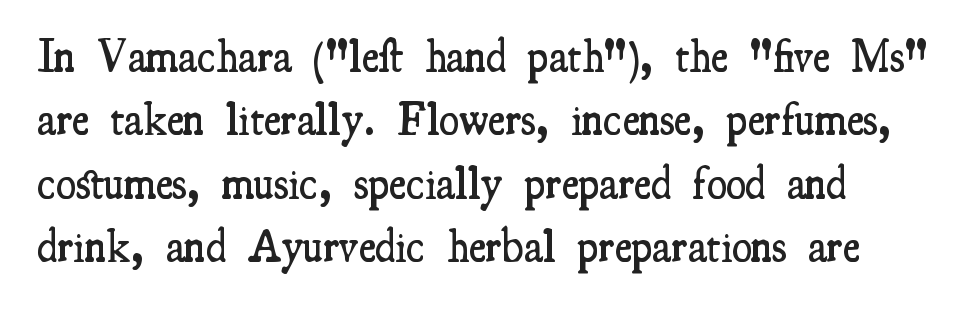
The image shows 46 px semibold, condensed serif type, upright; set left-aligned, normal line spacing (1.38x), normal letter spacing, not underlined; medium stroke contrast and a small x-height.
